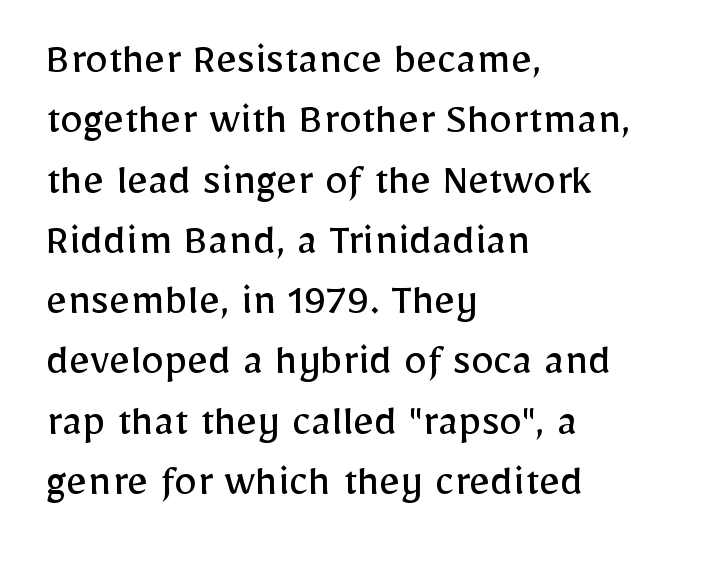
{"serif": "no", "italic": "no", "bold": "no", "weight": "regular", "width": "normal", "stroke_contrast": "low", "x_height": "medium", "monospaced": "no", "underline": "no", "align": "left", "line_spacing": "normal", "line_spacing_ratio": 1.31, "letter_spacing": "normal", "letter_spacing_em": 0.0, "glyph_px": 46}
